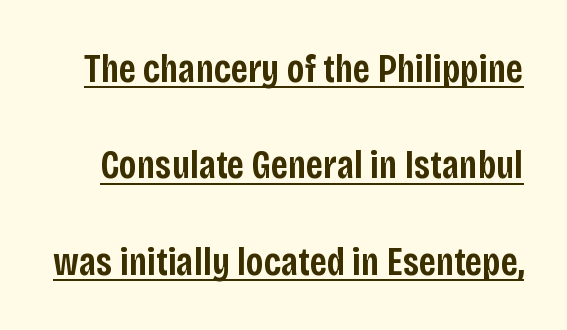
{"serif": "no", "italic": "no", "bold": "semi", "weight": "semibold", "width": "condensed", "stroke_contrast": "low", "x_height": "large", "monospaced": "no", "underline": "yes", "line_spacing": "loose", "line_spacing_ratio": 2.41, "letter_spacing": "normal", "letter_spacing_em": 0.0, "glyph_px": 40}
